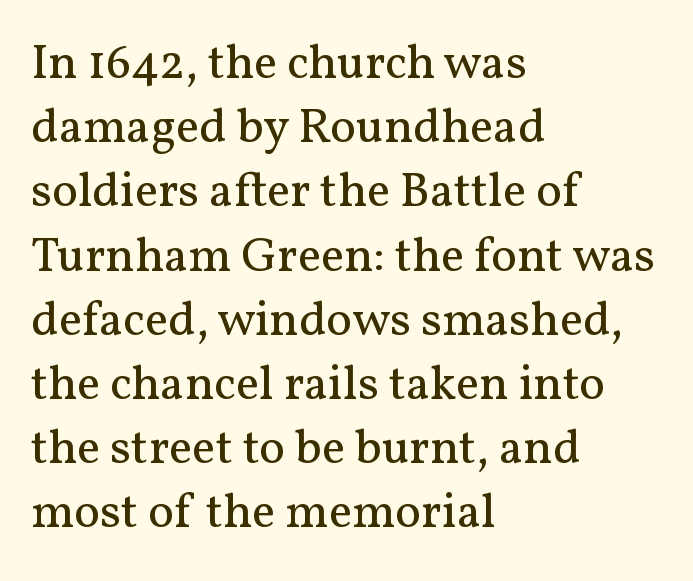
No extra ink here — the face is not bold. Short note: letters normally spaced. Do the characters align in a grid? No, the font is proportional. The face used here is seriffed, in the tradition of book romans. This block has exactly the height ordinary leading produces.
